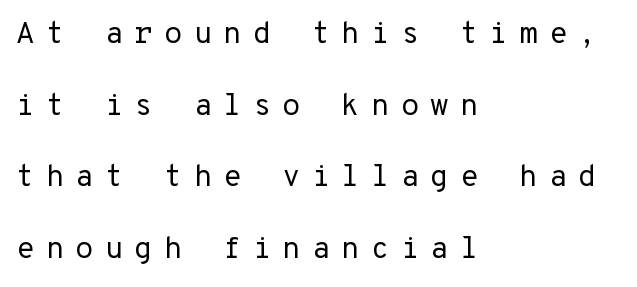
Q: Is the text bold? A: No.
Q: Is the text italic (slanted)? A: No, it is upright.
Q: Is the typeface a serif or a sans-serif typeface? A: Sans-serif.
Q: Is the text underlined? A: No.
Q: How is the paragraph aligned? A: Left-aligned.
Q: Is the spacing between letters normal or unusually wide? A: Unusually wide.
Q: Is the spacing between lines tight, normal or loose? A: Loose.
Q: Width (condensed, normal, or wide)? A: Normal.
Q: Stroke contrast? A: Low.
Q: x-height? A: Medium.
Q: Monospaced? A: Yes.
